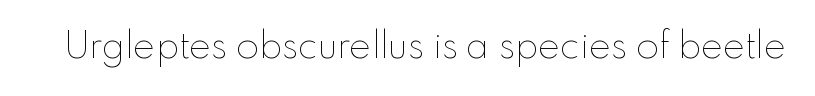
The image shows 37 px thin type, upright; set normal letter spacing, not underlined; low stroke contrast and a small x-height.
